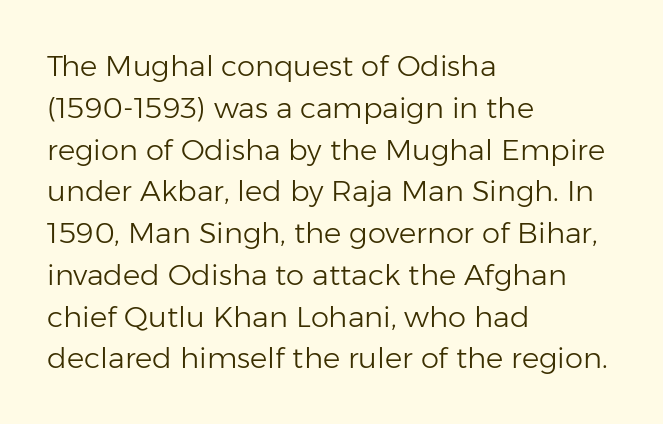
Tall strokes in this sample are plumb rather than angled. No feet cap the strokes, marking this as sans-serif type. Glance below the letters and you will spot only blank space. Every row of glyphs begins at an identical x-position on the left. The face used here is proportionally spaced, like ordinary book or web type. The letters sit at their default tracking, neither squeezed nor spread.
